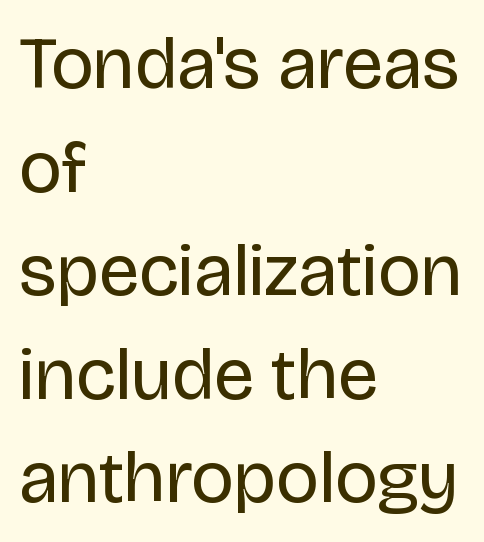
{"serif": "no", "italic": "no", "bold": "no", "weight": "regular", "width": "normal", "stroke_contrast": "low", "x_height": "large", "monospaced": "no", "underline": "no", "align": "left", "line_spacing": "normal", "line_spacing_ratio": 1.4, "letter_spacing": "normal", "letter_spacing_em": 0.0, "glyph_px": 74}
